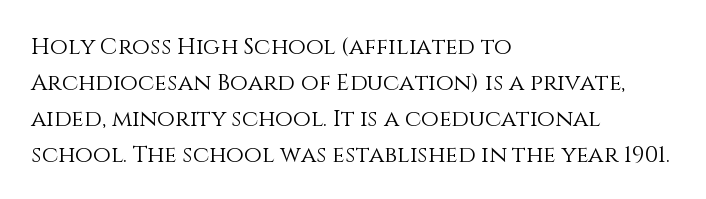
Q: Is the text bold? A: No.
Q: Is the text italic (slanted)? A: No, it is upright.
Q: Is the text underlined? A: No.
Q: How is the paragraph aligned? A: Left-aligned.
Q: Is the spacing between letters normal or unusually wide? A: Normal.
Q: Is the spacing between lines tight, normal or loose? A: Normal.
